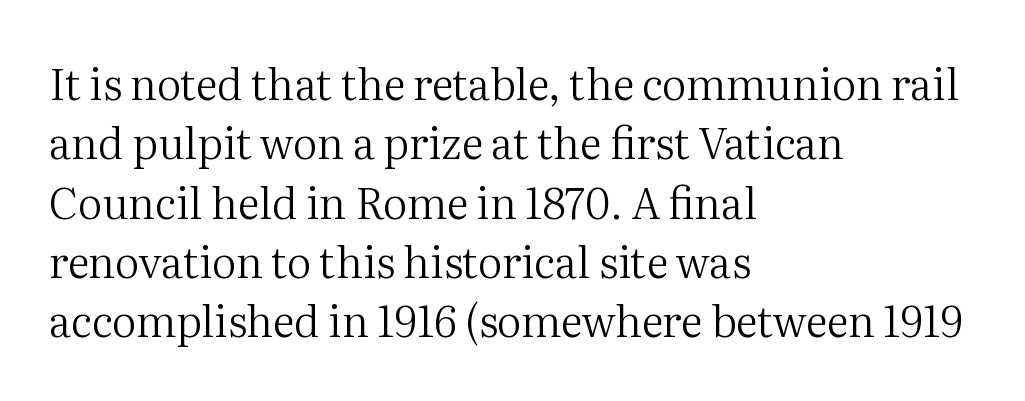
Q: Is the text bold? A: No.
Q: Is the text italic (slanted)? A: No, it is upright.
Q: Is the typeface a serif or a sans-serif typeface? A: Serif.
Q: Is the text underlined? A: No.
Q: How is the paragraph aligned? A: Left-aligned.
Q: Is the spacing between letters normal or unusually wide? A: Normal.
Q: Is the spacing between lines tight, normal or loose? A: Normal.
Q: Width (condensed, normal, or wide)? A: Normal.
Q: Stroke contrast? A: Medium.
Q: x-height? A: Medium.
Q: Monospaced? A: No.
